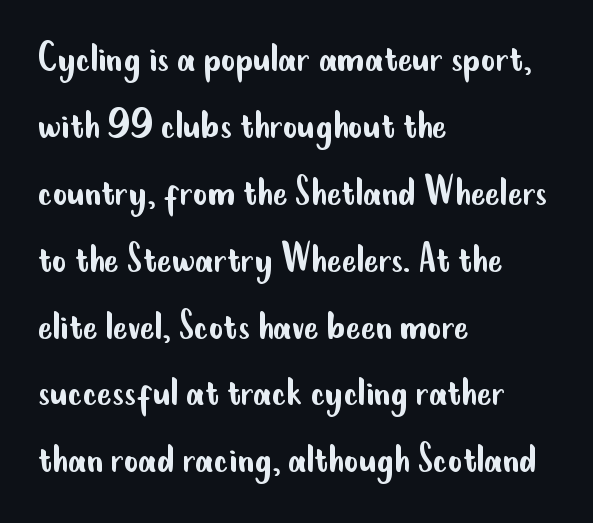
Q: Is the text bold? A: No.
Q: Is the text italic (slanted)? A: No, it is upright.
Q: Is the typeface a serif or a sans-serif typeface? A: Sans-serif.
Q: Is the text underlined? A: No.
Q: How is the paragraph aligned? A: Left-aligned.
Q: Is the spacing between letters normal or unusually wide? A: Normal.
Q: Is the spacing between lines tight, normal or loose? A: Normal.
Q: Width (condensed, normal, or wide)? A: Condensed.
Q: Stroke contrast? A: Low.
Q: x-height? A: Small.
Q: Monospaced? A: No.
